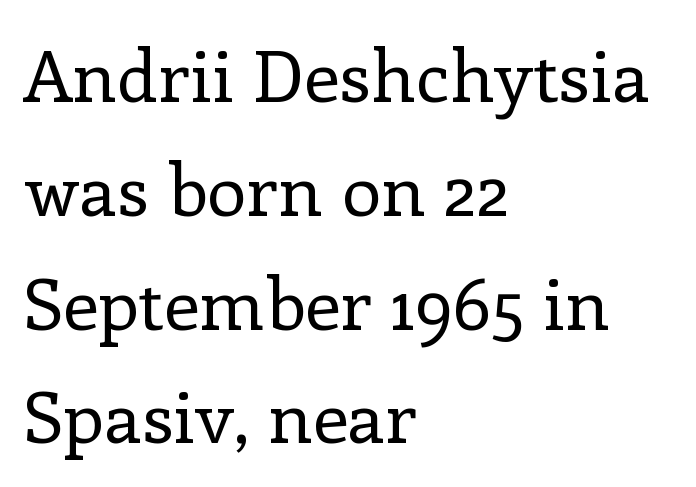
Decoration check: the copy has no underline. One glance says typical: line gaps are just what's usual. The font is comparable to plain body text, perhaps lighter. This is the regular roman posture of the typeface.
